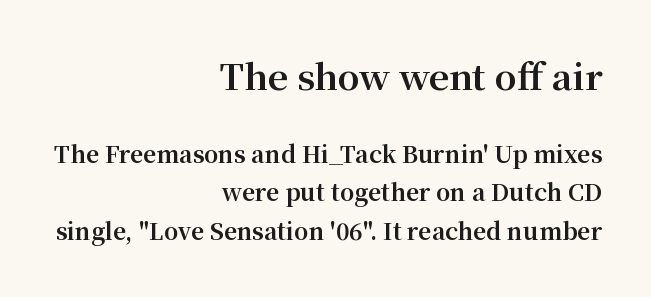
{"serif": "yes", "italic": "no", "bold": "yes", "weight": "bold", "width": "normal", "stroke_contrast": "medium", "x_height": "medium", "monospaced": "no", "underline": "no", "align": "right", "line_spacing": "normal", "line_spacing_ratio": 1.68, "letter_spacing": "normal", "letter_spacing_em": 0.0, "larger_block": "first", "size_ratio": 1.52, "glyph_px": 35}
